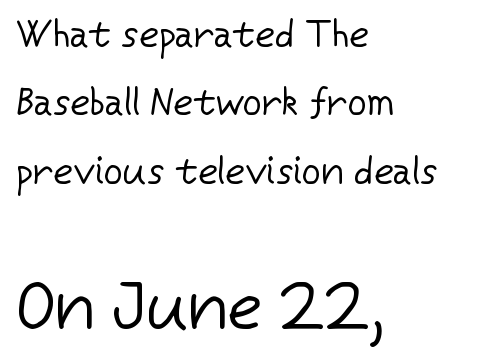
The image shows 67 px regular-weight sans-serif type, upright; set left-aligned, line spacing 1.8x, normal letter spacing, not underlined; the second (bottom) block is 1.76x larger; low stroke contrast and a medium x-height.
